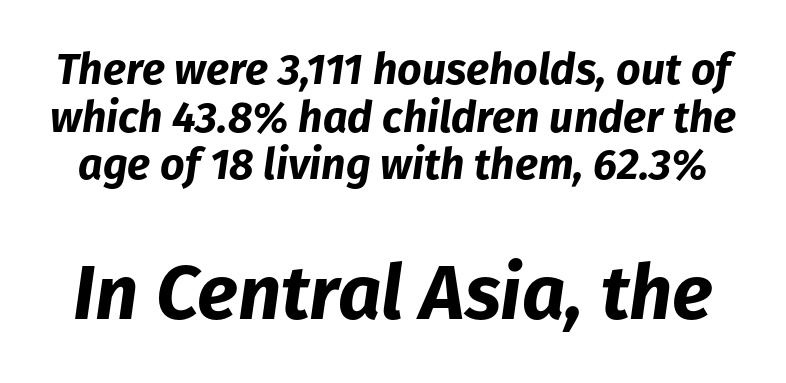
The image shows 76 px bold type, italic (leaning right); set tight line spacing (1.11x), normal letter spacing, not underlined; the second (bottom) block is 1.77x larger; low stroke contrast and a medium x-height.
